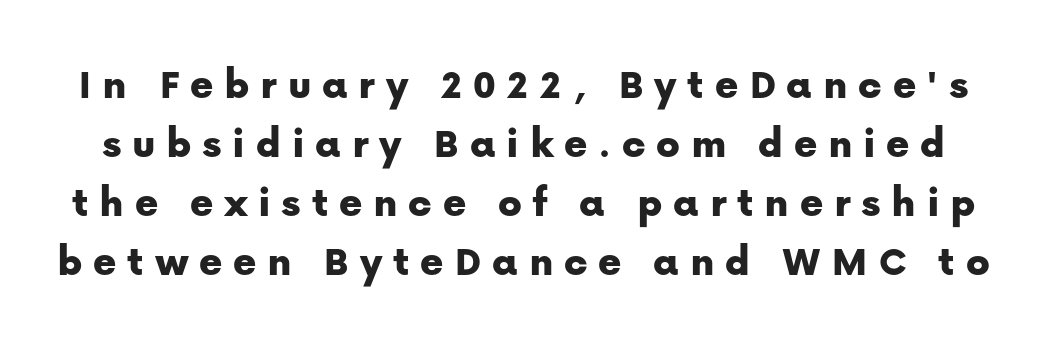
The image shows 44 px sans-serif type, upright; set normal line spacing (1.34x), unusually wide letter spacing (+0.24 em), not underlined; low stroke contrast and a medium x-height.
